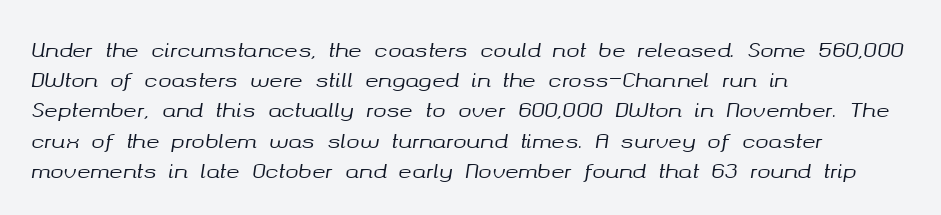
{"italic": "yes", "lean": "right", "slant_degrees": 8, "underline": "no", "align": "left", "line_spacing": "normal", "line_spacing_ratio": 1.51, "letter_spacing": "normal", "letter_spacing_em": 0.0, "glyph_px": 20}
